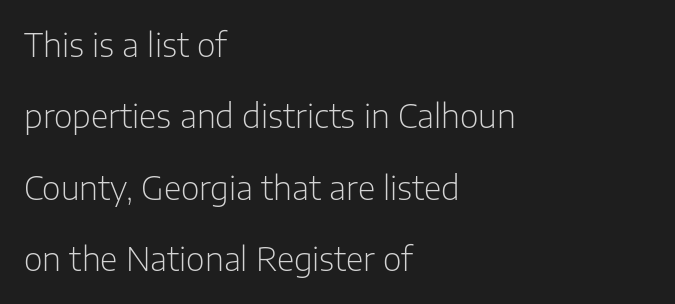
Q: Is the text bold? A: No.
Q: Is the text italic (slanted)? A: No, it is upright.
Q: Is the typeface a serif or a sans-serif typeface? A: Sans-serif.
Q: Is the text underlined? A: No.
Q: How is the paragraph aligned? A: Left-aligned.
Q: Is the spacing between letters normal or unusually wide? A: Normal.
Q: Is the spacing between lines tight, normal or loose? A: Loose.
Q: Width (condensed, normal, or wide)? A: Normal.
Q: Stroke contrast? A: Low.
Q: x-height? A: Medium.
Q: Monospaced? A: No.
